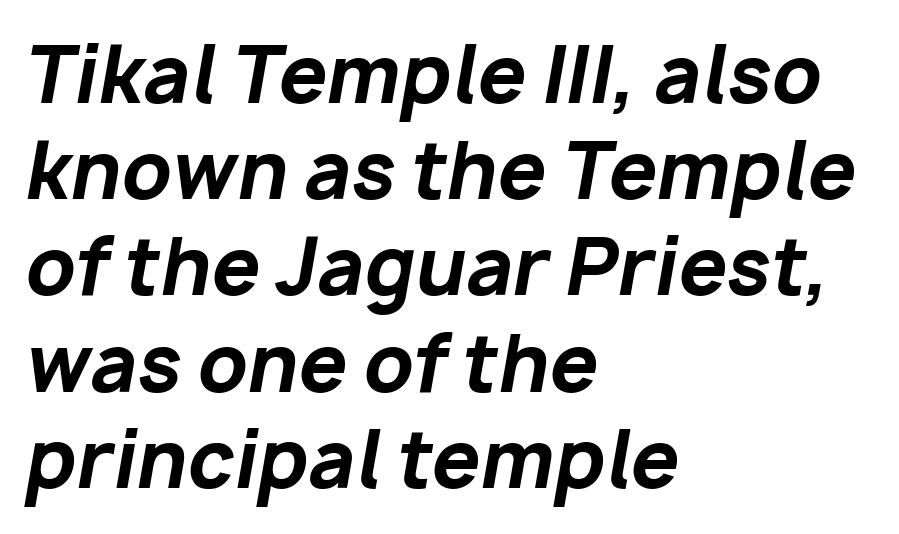
The line-height multiplier appears to be the usual default. The ragged edge is on the right, which tells us the setting is flush left. Descenders are the only things crossing below the line. On the weight axis this lands at bold, roughly 700.
